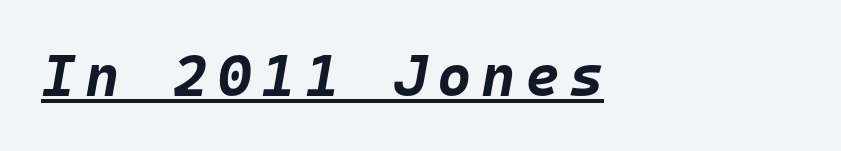
Q: Is the text bold? A: Yes.
Q: Is the text italic (slanted)? A: Yes, it leans right by about 10 degrees.
Q: Is the text underlined? A: Yes.
Q: How is the paragraph aligned? A: Left-aligned.
Q: Width (condensed, normal, or wide)? A: Normal.
Q: Stroke contrast? A: Low.
Q: x-height? A: Large.
Q: Monospaced? A: Yes.
